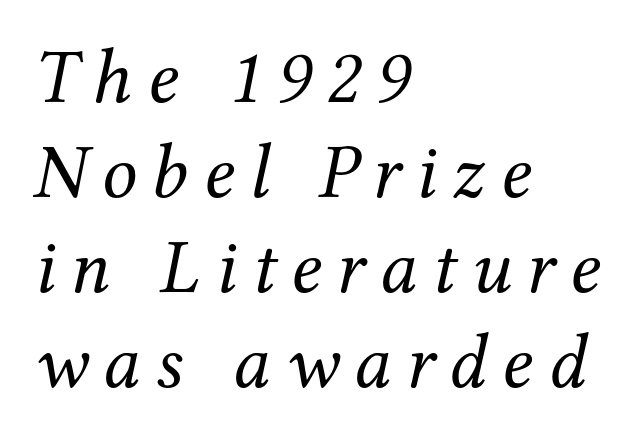
{"serif": "yes", "italic": "yes", "lean": "right", "slant_degrees": 12, "bold": "no", "weight": "regular", "width": "normal", "stroke_contrast": "medium", "x_height": "medium", "monospaced": "no", "underline": "no", "align": "left", "line_spacing_ratio": 1.22, "glyph_px": 78}
